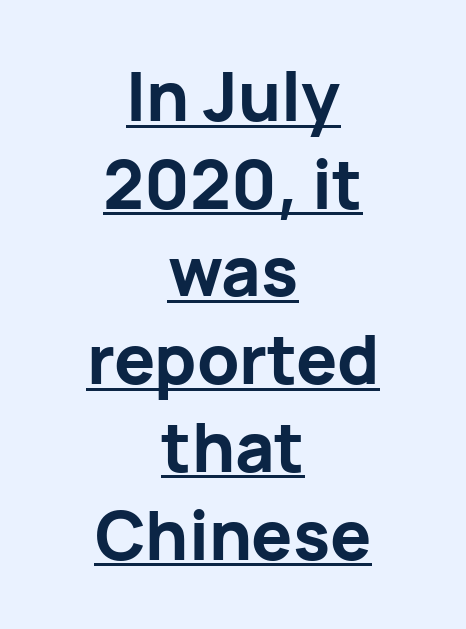
{"serif": "no", "italic": "no", "bold": "yes", "weight": "bold", "width": "normal", "stroke_contrast": "low", "x_height": "medium", "monospaced": "no", "underline": "yes", "align": "center", "line_spacing": "normal", "line_spacing_ratio": 1.29, "letter_spacing": "normal", "letter_spacing_em": 0.0, "glyph_px": 68}
